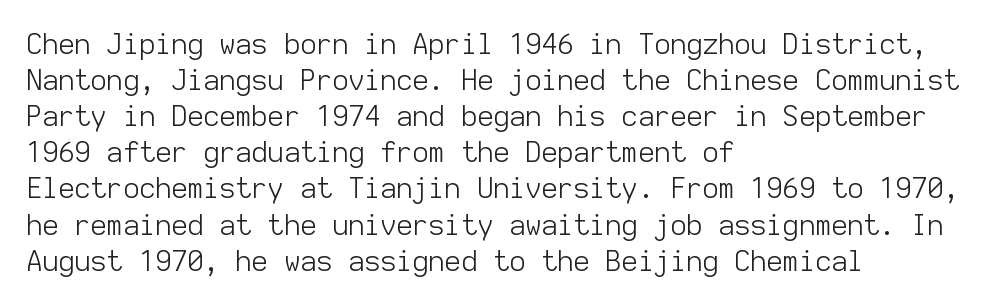
These lines were composed using upright roman letters. Ink coverage per letter is moderate at most. Are there feet on the stems? There aren't — it's a sans. This rendering features lettering with no underline. The vertical gap from one line to the next is medium.
